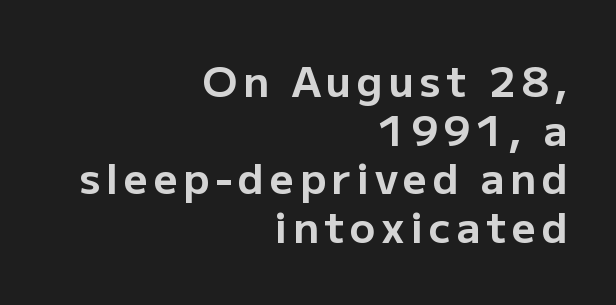
The image shows 42 px bold sans-serif type, upright; set right-aligned, line spacing 1.16x, not underlined; low stroke contrast and a medium x-height.
